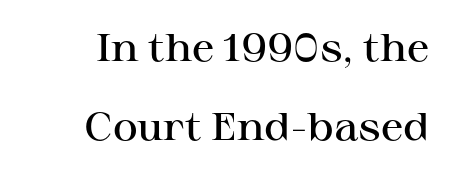
{"serif": "yes", "italic": "no", "bold": "semi", "weight": "semibold", "width": "wide", "stroke_contrast": "high", "x_height": "medium", "monospaced": "no", "underline": "no", "align": "right", "line_spacing": "loose", "line_spacing_ratio": 2.08, "letter_spacing": "normal", "letter_spacing_em": 0.0, "glyph_px": 38}
